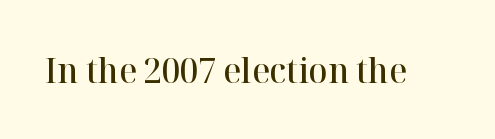
Q: Is the text bold? A: Semi-bold.
Q: Is the text italic (slanted)? A: No, it is upright.
Q: Is the typeface a serif or a sans-serif typeface? A: Serif.
Q: Is the text underlined? A: No.
Q: Is the spacing between letters normal or unusually wide? A: Normal.
Q: Width (condensed, normal, or wide)? A: Normal.
Q: Stroke contrast? A: High.
Q: x-height? A: Medium.
Q: Monospaced? A: No.
